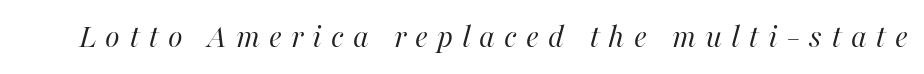
{"italic": "yes", "lean": "right", "slant_degrees": 16, "bold": "no", "weight": "regular", "width": "normal", "stroke_contrast": "high", "x_height": "medium", "monospaced": "no", "underline": "no", "letter_spacing": "wide", "letter_spacing_em": 0.26, "glyph_px": 34}
